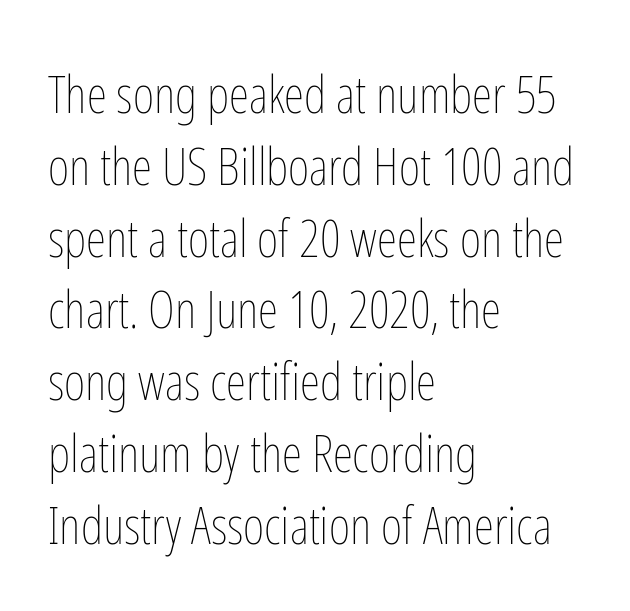
{"italic": "no", "bold": "no", "weight": "thin", "width": "condensed", "stroke_contrast": "low", "x_height": "medium", "monospaced": "no", "underline": "no", "align": "left", "line_spacing": "normal", "line_spacing_ratio": 1.38, "letter_spacing": "normal", "letter_spacing_em": 0.0, "glyph_px": 52}
